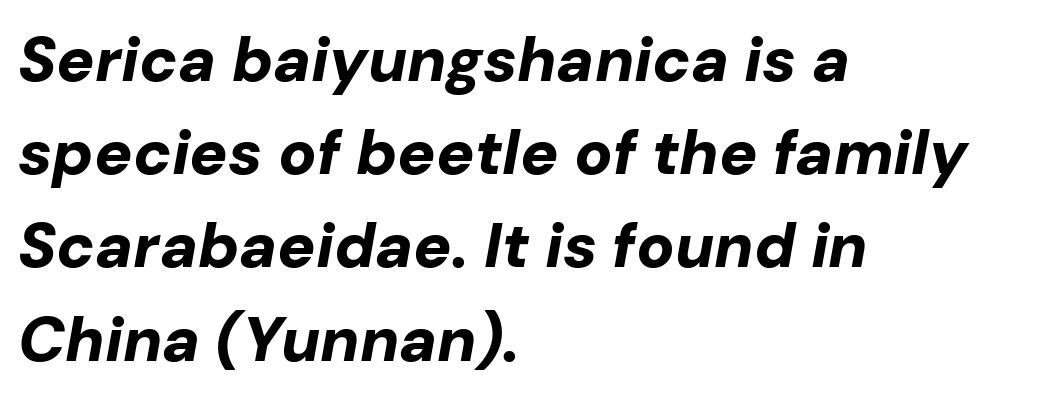
The image shows 63 px bold type, italic (leaning right); set left-aligned, normal line spacing (1.48x), normal letter spacing, not underlined; low stroke contrast and a medium x-height.
